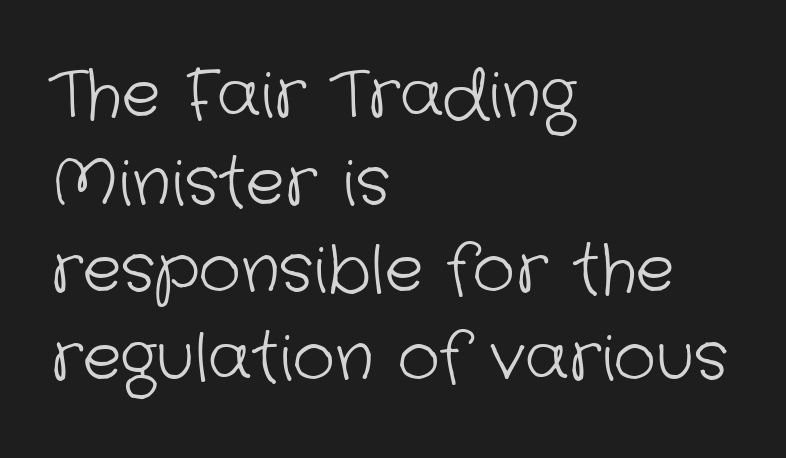
The image shows 65 px light sans-serif type; set left-aligned, normal line spacing (1.35x), normal letter spacing, not underlined; low stroke contrast and a medium x-height.
